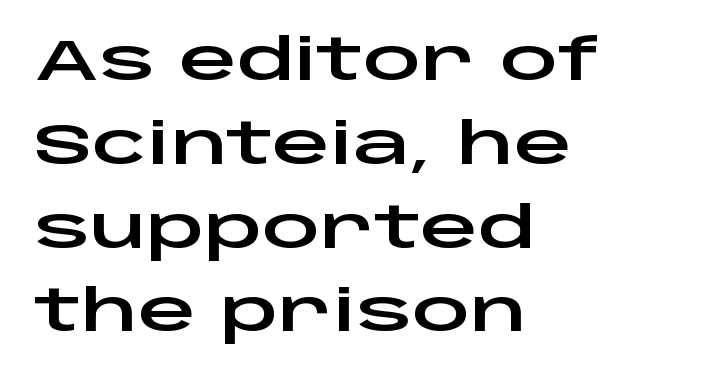
The image shows 57 px wide sans-serif type, upright; set left-aligned, normal line spacing (1.47x), normal letter spacing, not underlined; low stroke contrast and a large x-height.
